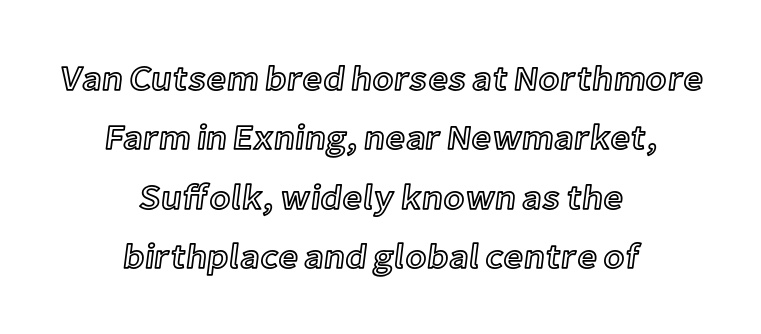
The image shows 35 px text type; set centered, normal line spacing (1.7x), normal letter spacing, not underlined; a medium x-height.
